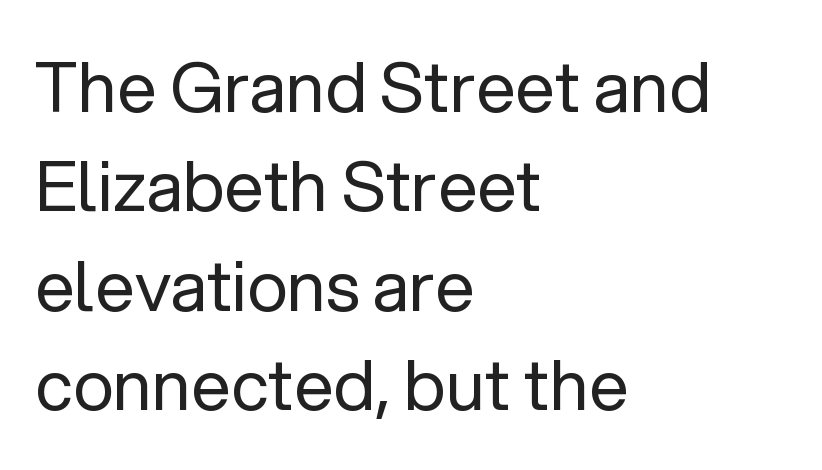
{"serif": "no", "italic": "no", "bold": "no", "weight": "regular", "width": "normal", "stroke_contrast": "low", "x_height": "medium", "monospaced": "no", "underline": "no", "align": "left", "line_spacing": "normal", "line_spacing_ratio": 1.42, "letter_spacing": "normal", "letter_spacing_em": 0.0, "glyph_px": 70}
